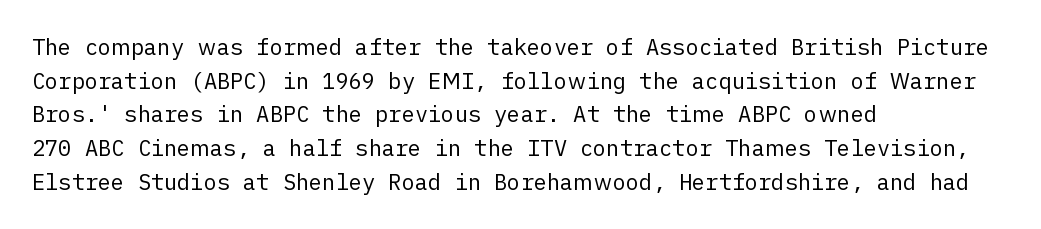
The image shows 22 px text type, upright; set left-aligned, normal line spacing (1.53x), normal letter spacing, not underlined.
